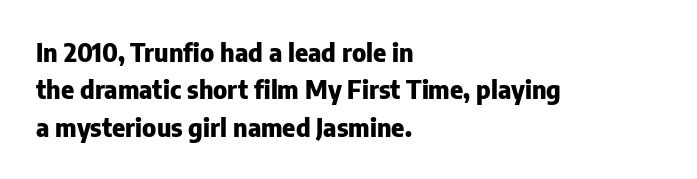
{"italic": "no", "bold": "yes", "underline": "no", "align": "left", "line_spacing": "normal", "line_spacing_ratio": 1.5, "letter_spacing": "normal", "letter_spacing_em": 0.0, "glyph_px": 25}
